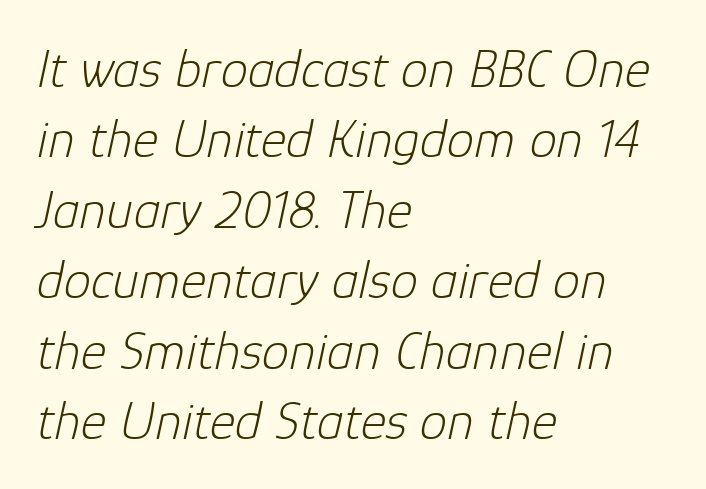
Quick note: italic. Caption: multi-line text, flush left, ragged right. Check under the words: just untouched page. These glyphs show unthickened strokes, regular width or finer.
